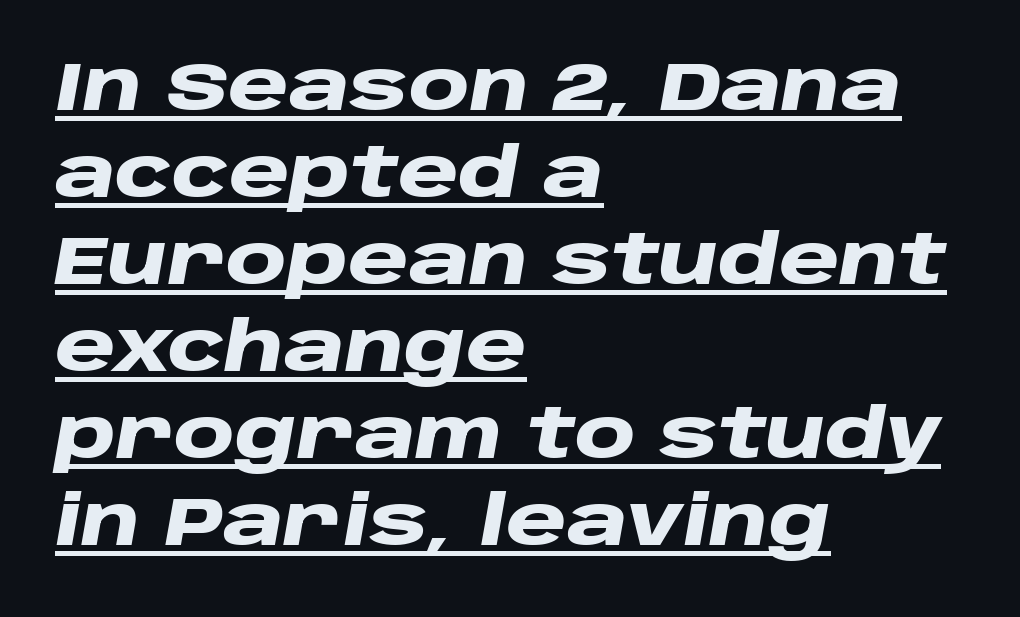
{"italic": "yes", "lean": "right", "slant_degrees": 10, "bold": "yes", "weight": "heavy", "width": "wide", "stroke_contrast": "low", "x_height": "large", "monospaced": "no", "underline": "yes", "align": "left", "line_spacing": "normal", "line_spacing_ratio": 1.26, "letter_spacing": "normal", "letter_spacing_em": 0.0, "glyph_px": 69}
